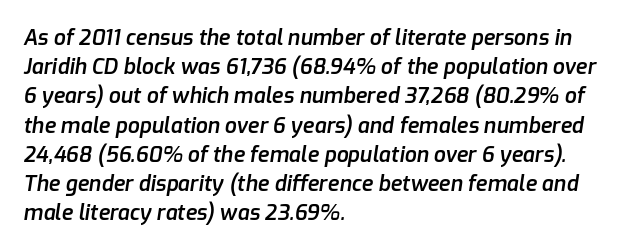
Q: Is the text bold? A: Semi-bold.
Q: Is the text italic (slanted)? A: Yes, it leans right by about 9 degrees.
Q: Is the text underlined? A: No.
Q: How is the paragraph aligned? A: Left-aligned.
Q: Is the spacing between letters normal or unusually wide? A: Normal.
Q: Is the spacing between lines tight, normal or loose? A: Normal.
